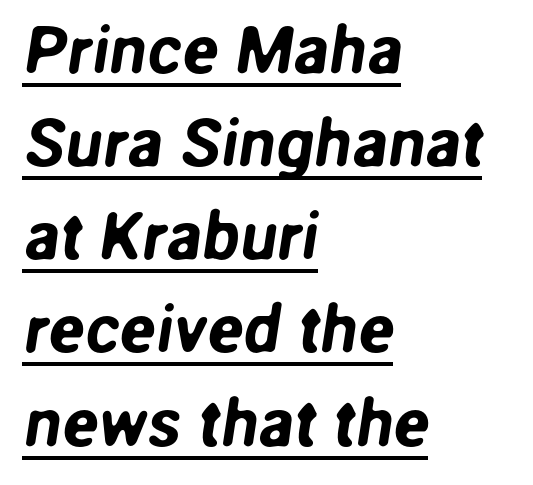
Quick note: underline on. This sample has the flowing, uneven cadence of proportional lettering. Notice how descenders clear the ascenders below comfortably — that's standard leading. Where is the straight margin? On the left. The letters carry no serifs — their stems end cleanly without finishing strokes.
